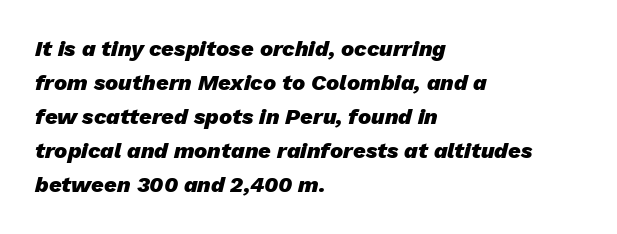
The string is rendered with underlining switched off. Horizontal bands of white between lines are of average thickness. A typesetter would call this zero additional tracking. One-word summary of the alignment: left. The passage shown leans; its letterforms are oblique.
